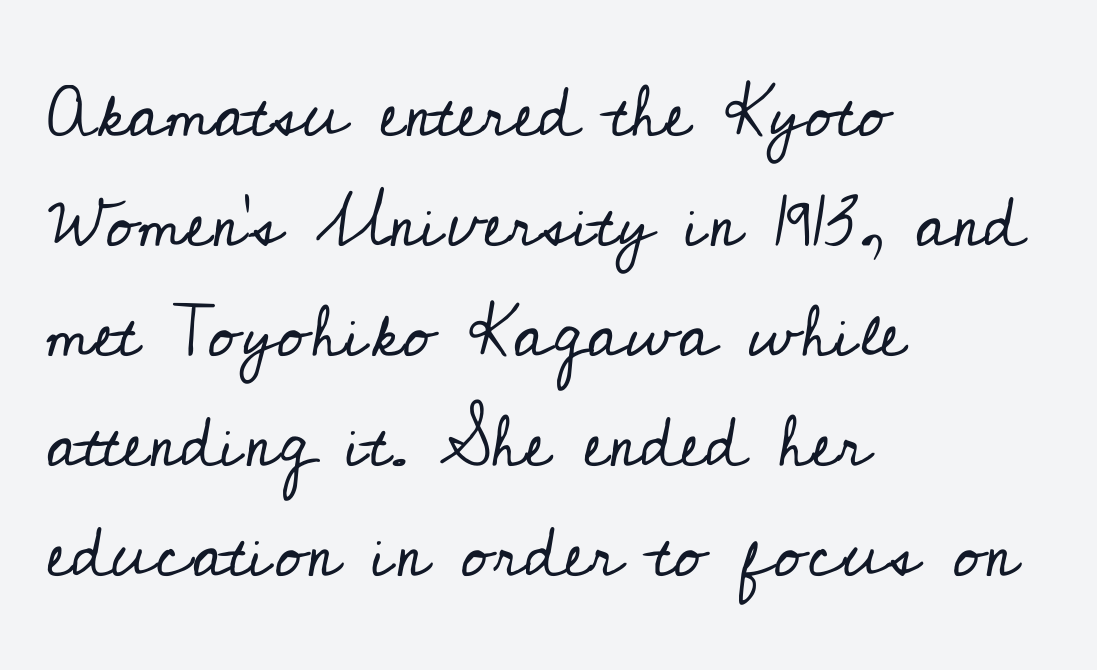
Q: Is the text bold? A: No.
Q: Is the text italic (slanted)? A: Yes.
Q: Is the typeface a serif or a sans-serif typeface? A: Serif.
Q: Is the text underlined? A: No.
Q: How is the paragraph aligned? A: Left-aligned.
Q: Is the spacing between letters normal or unusually wide? A: Normal.
Q: Is the spacing between lines tight, normal or loose? A: Normal.
Q: Width (condensed, normal, or wide)? A: Normal.
Q: Stroke contrast? A: Low.
Q: x-height? A: Small.
Q: Monospaced? A: No.
